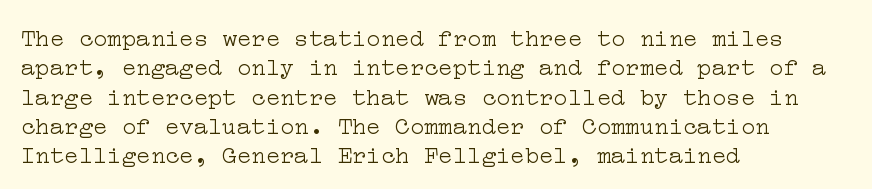
Notice how the stems are strictly vertical — no italics here. Standard letterfit; no display-style spreading of the glyphs. The space beneath each line is pristine and unruled. Counters stay open thanks to moderate or lighter strokes. A classic flush-left, rag-right setting is used for this passage.
